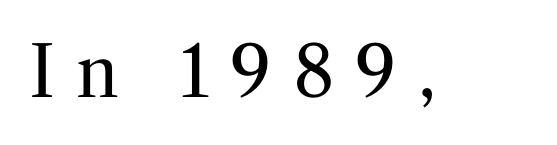
Varying glyph widths throughout — classic text-font behaviour. A typesetter would mark this as roman, not italic. Students, note that the glyphs here are deliberately spaced far apart. The rendering shows small feet on the letterforms — a serif design. Rule under the text: the space is simply empty.
